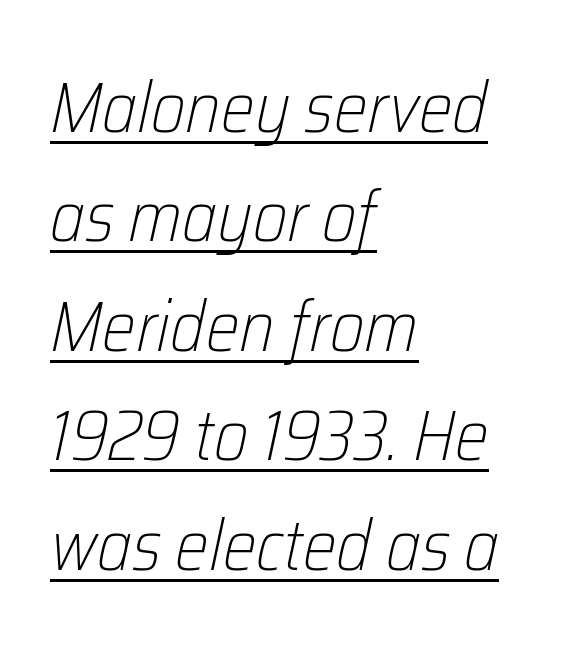
The image shows 72 px light, condensed type, italic (leaning right); set left-aligned, normal line spacing (1.52x), normal letter spacing, underlined; low stroke contrast and a medium x-height.
